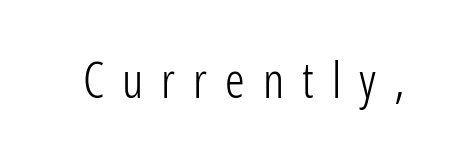
The face used here is proportionally spaced, like ordinary book or web type. This rendering features lettering with no underline. Serif or sans? Sans — the stroke terminals are bare. The face used here is rendered with a markedly widened letterfit. This is the regular roman posture of the typeface.
